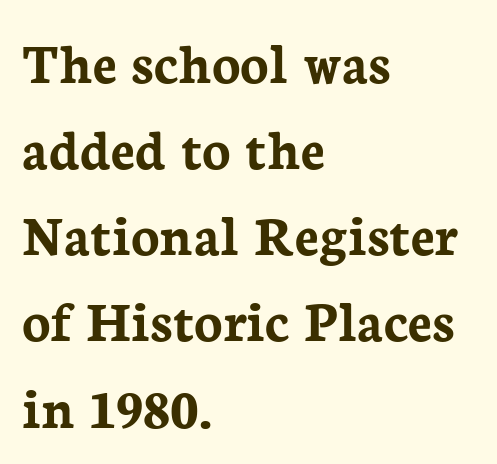
Q: Is the text bold? A: Yes.
Q: Is the text italic (slanted)? A: No, it is upright.
Q: Is the typeface a serif or a sans-serif typeface? A: Serif.
Q: Is the text underlined? A: No.
Q: How is the paragraph aligned? A: Left-aligned.
Q: Is the spacing between letters normal or unusually wide? A: Normal.
Q: Is the spacing between lines tight, normal or loose? A: Normal.
Q: Width (condensed, normal, or wide)? A: Normal.
Q: Stroke contrast? A: Low.
Q: x-height? A: Medium.
Q: Monospaced? A: No.
